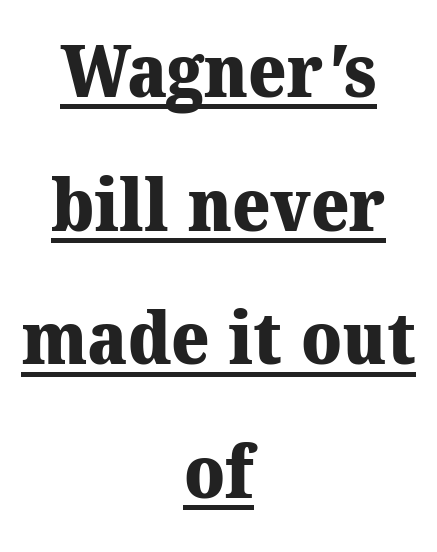
Q: Is the text bold? A: Yes.
Q: Is the typeface a serif or a sans-serif typeface? A: Serif.
Q: Is the text underlined? A: Yes.
Q: How is the paragraph aligned? A: Centered.
Q: Is the spacing between letters normal or unusually wide? A: Normal.
Q: Width (condensed, normal, or wide)? A: Normal.
Q: Stroke contrast? A: Medium.
Q: x-height? A: Medium.
Q: Monospaced? A: No.
